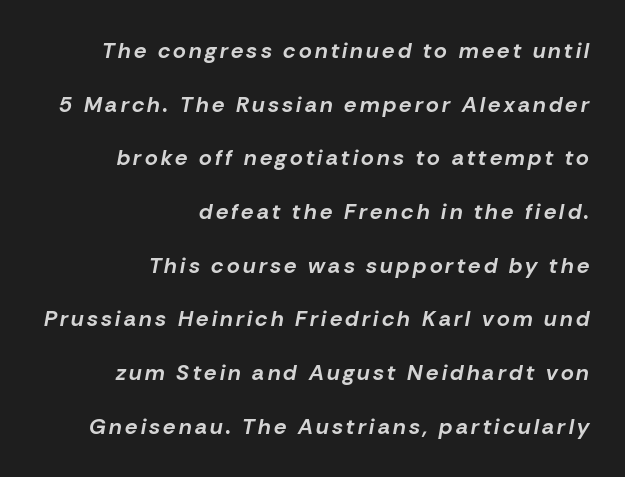
{"italic": "yes", "lean": "right", "slant_degrees": 10, "bold": "yes", "underline": "no", "align": "right", "line_spacing": "loose", "line_spacing_ratio": 2.44, "glyph_px": 22}
